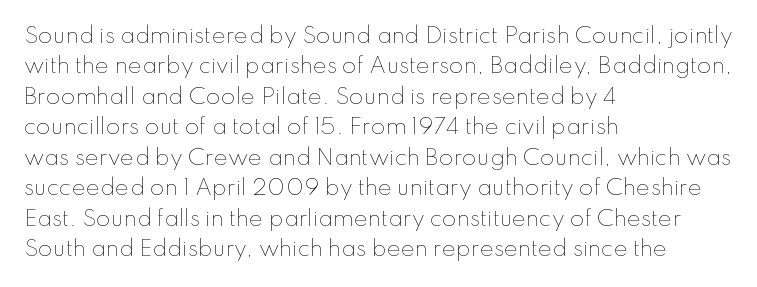
{"italic": "no", "bold": "no", "underline": "no", "align": "left", "line_spacing": "normal", "line_spacing_ratio": 1.45, "letter_spacing": "normal", "letter_spacing_em": 0.0, "glyph_px": 21}
